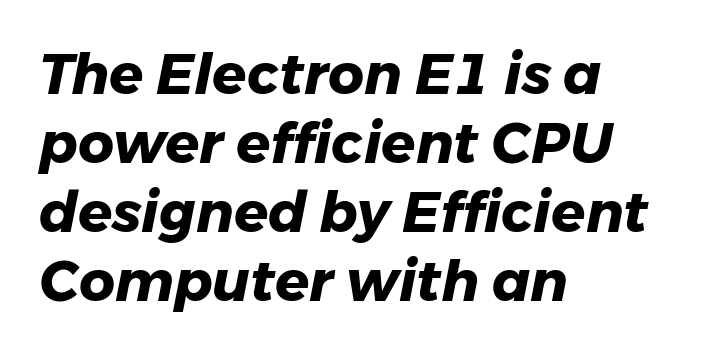
{"italic": "yes", "lean": "right", "slant_degrees": 11, "bold": "yes", "weight": "heavy", "width": "normal", "stroke_contrast": "low", "x_height": "medium", "monospaced": "no", "underline": "no", "align": "left", "line_spacing_ratio": 1.23, "letter_spacing": "normal", "letter_spacing_em": 0.0, "glyph_px": 56}
